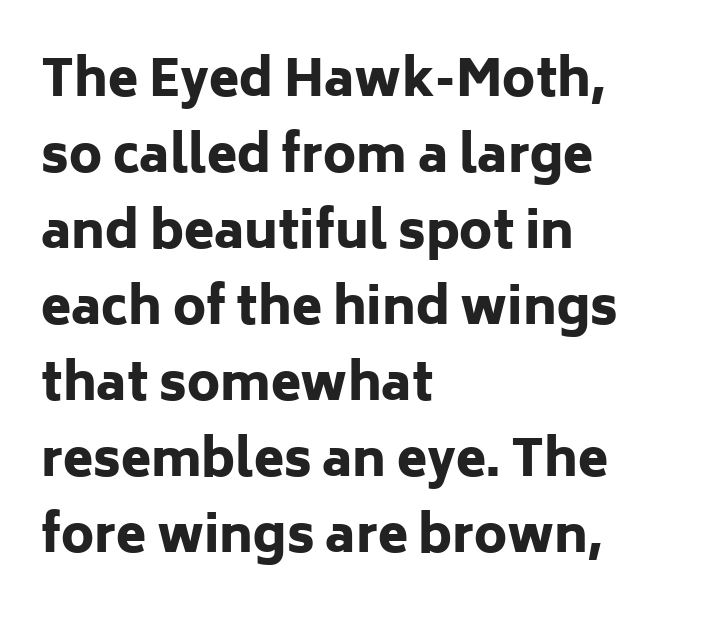
Line beginnings align vertically; line endings do not. These lines are composed in type without serifs. How heavy is the stroke? Heavy — this is a bold. A typesetter would call this leading conventional body-copy spacing.
